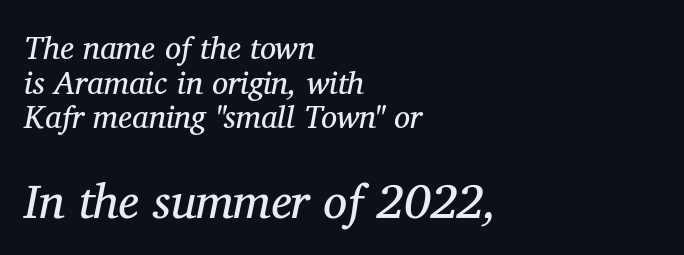
The image shows 48 px regular-weight serif type, italic (leaning right); set left-aligned, tight line spacing (1.08x), normal letter spacing, not underlined; the second (bottom) block is 1.5x larger; medium stroke contrast and a medium x-height.
